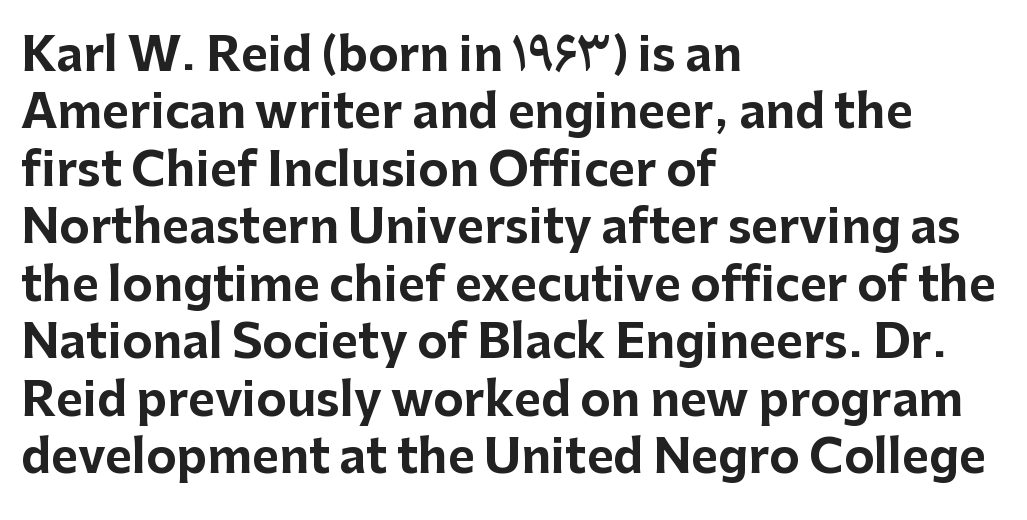
The image shows 46 px bold sans-serif type, upright; set left-aligned, normal line spacing (1.25x), normal letter spacing, not underlined; low stroke contrast and a medium x-height.
